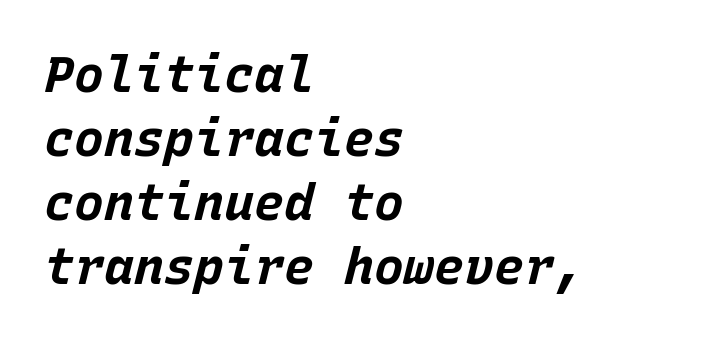
Q: Is the text bold? A: Yes.
Q: Is the text italic (slanted)? A: Yes, it leans right by about 15 degrees.
Q: Is the text underlined? A: No.
Q: How is the paragraph aligned? A: Left-aligned.
Q: Is the spacing between letters normal or unusually wide? A: Normal.
Q: Is the spacing between lines tight, normal or loose? A: Normal.
Q: Width (condensed, normal, or wide)? A: Normal.
Q: Stroke contrast? A: Low.
Q: x-height? A: Large.
Q: Monospaced? A: Yes.
